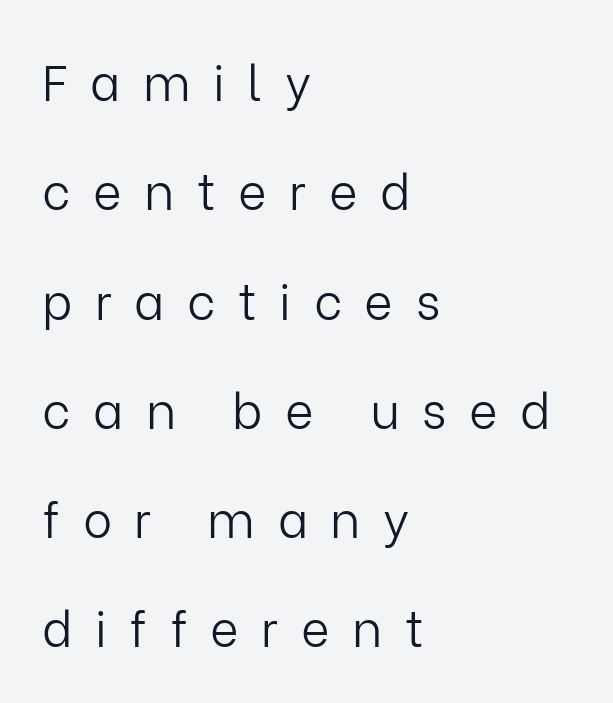
The rag falls on the right side of this text block. The face used here is rendered with a markedly widened letterfit. No chunkiness to these letters — they're not bold. You can tell from the bare stems that sans-serif type was used. Underline: absent.
